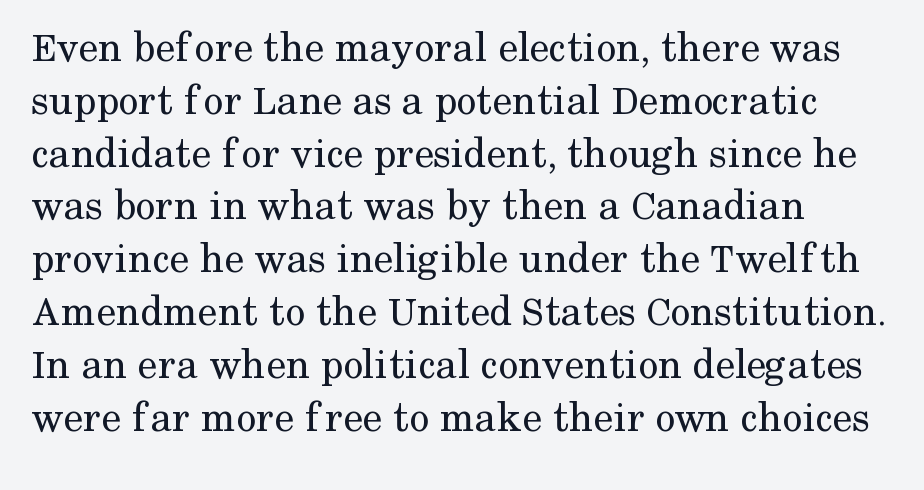
{"serif": "yes", "italic": "no", "bold": "no", "weight": "regular", "width": "normal", "stroke_contrast": "medium", "x_height": "medium", "monospaced": "no", "underline": "no", "align": "left", "line_spacing_ratio": 1.2, "letter_spacing": "normal", "letter_spacing_em": 0.0, "glyph_px": 44}
